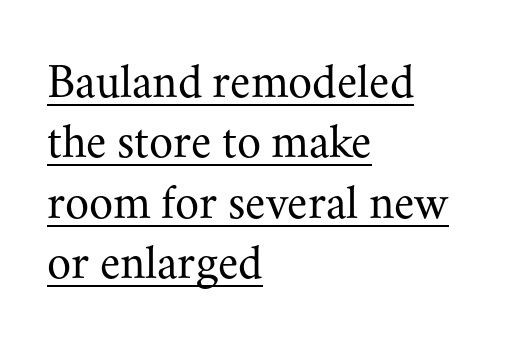
{"serif": "yes", "italic": "no", "bold": "no", "weight": "regular", "width": "normal", "stroke_contrast": "medium", "x_height": "small", "monospaced": "no", "underline": "yes", "align": "left", "line_spacing_ratio": 1.23, "letter_spacing": "normal", "letter_spacing_em": 0.0, "glyph_px": 49}
